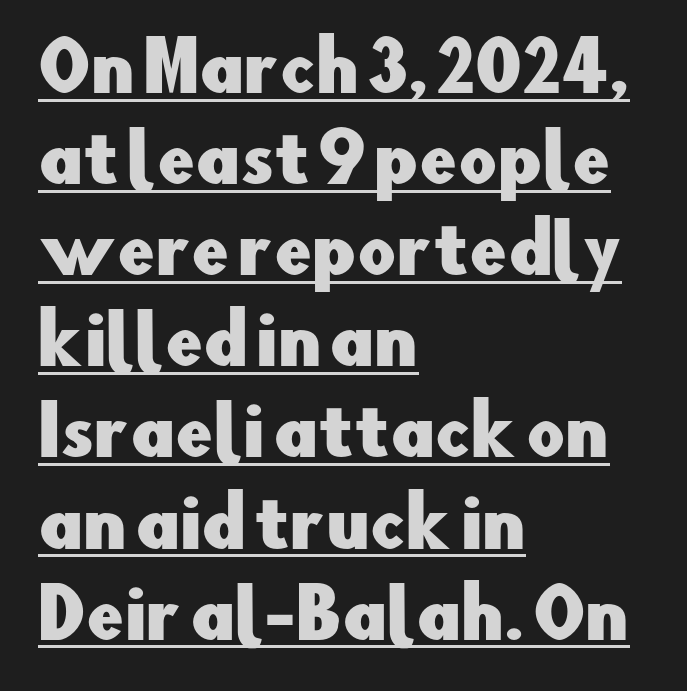
A typesetter would mark this as roman, not italic. Reading down the block, your eye returns to a fixed left position each line. Note the varied advance widths — an 'i' is clearly narrower than an 'm'. Unlike a traditional serif, this face leaves its strokes unadorned. Leading matches the norm, producing a regular column. Spacing between characters is what you'd get straight out of the box.
